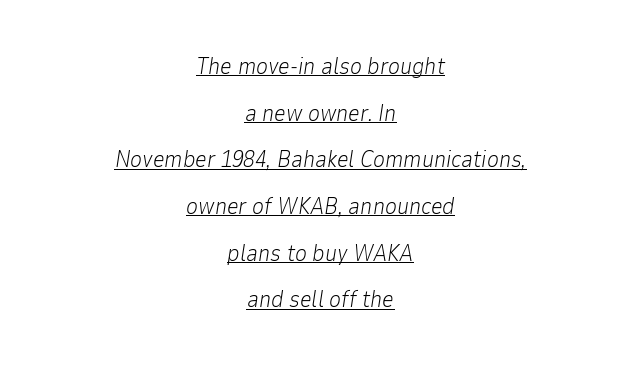
The image shows 23 px text type, italic (leaning right); set centered, loose line spacing (2.03x), normal letter spacing, underlined.
